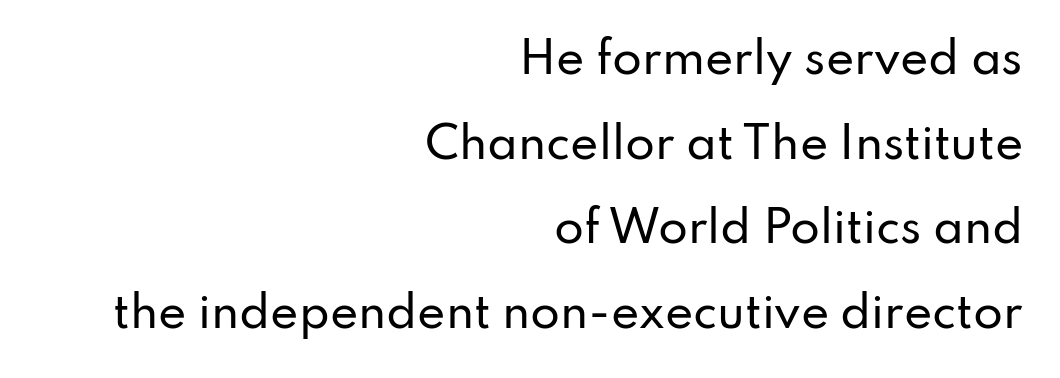
The image shows 43 px sans-serif type, upright; set right-aligned, loose line spacing (1.97x), normal letter spacing, not underlined; low stroke contrast and a small x-height.
